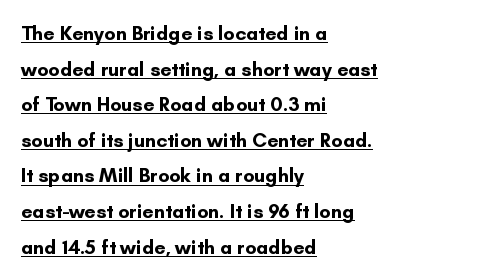
{"italic": "no", "bold": "yes", "underline": "yes", "align": "left", "line_spacing_ratio": 1.78, "letter_spacing": "normal", "letter_spacing_em": 0.0, "glyph_px": 20}
